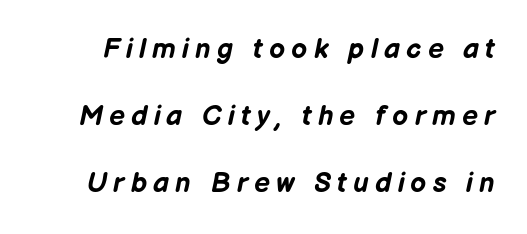
Q: Is the text bold? A: Yes.
Q: Is the text italic (slanted)? A: Yes, it leans right by about 12 degrees.
Q: Is the text underlined? A: No.
Q: Is the spacing between letters normal or unusually wide? A: Unusually wide.
Q: Is the spacing between lines tight, normal or loose? A: Loose.
Q: Width (condensed, normal, or wide)? A: Normal.
Q: Stroke contrast? A: Low.
Q: x-height? A: Medium.
Q: Monospaced? A: No.
